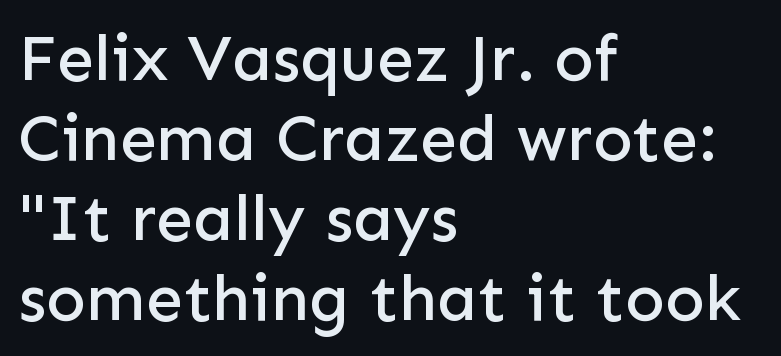
Q: Is the text italic (slanted)? A: No, it is upright.
Q: Is the typeface a serif or a sans-serif typeface? A: Sans-serif.
Q: Is the text underlined? A: No.
Q: How is the paragraph aligned? A: Left-aligned.
Q: Is the spacing between letters normal or unusually wide? A: Normal.
Q: Width (condensed, normal, or wide)? A: Normal.
Q: Stroke contrast? A: Low.
Q: x-height? A: Medium.
Q: Monospaced? A: No.
